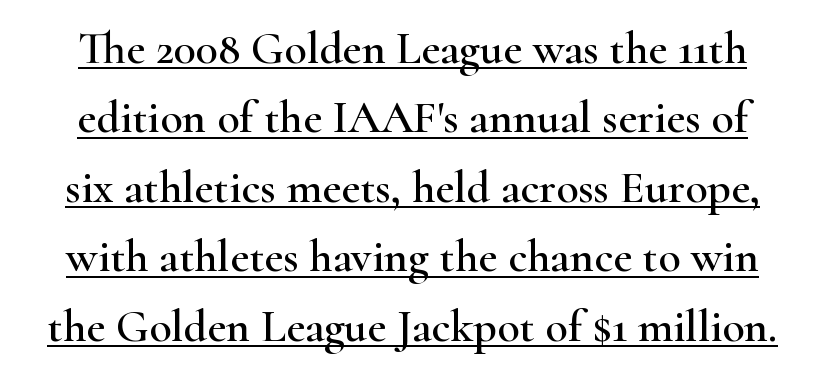
The image shows 46 px wide serif type, upright; set normal line spacing (1.51x), normal letter spacing, underlined; high stroke contrast and a small x-height.
